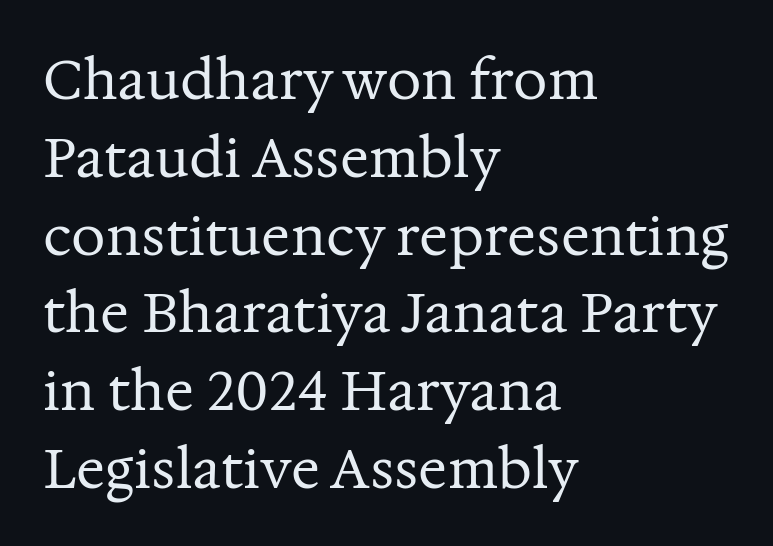
Q: Is the text bold? A: No.
Q: Is the text italic (slanted)? A: No, it is upright.
Q: Is the typeface a serif or a sans-serif typeface? A: Serif.
Q: Is the text underlined? A: No.
Q: How is the paragraph aligned? A: Left-aligned.
Q: Is the spacing between letters normal or unusually wide? A: Normal.
Q: Is the spacing between lines tight, normal or loose? A: Normal.
Q: Width (condensed, normal, or wide)? A: Normal.
Q: Stroke contrast? A: Medium.
Q: x-height? A: Medium.
Q: Monospaced? A: No.
